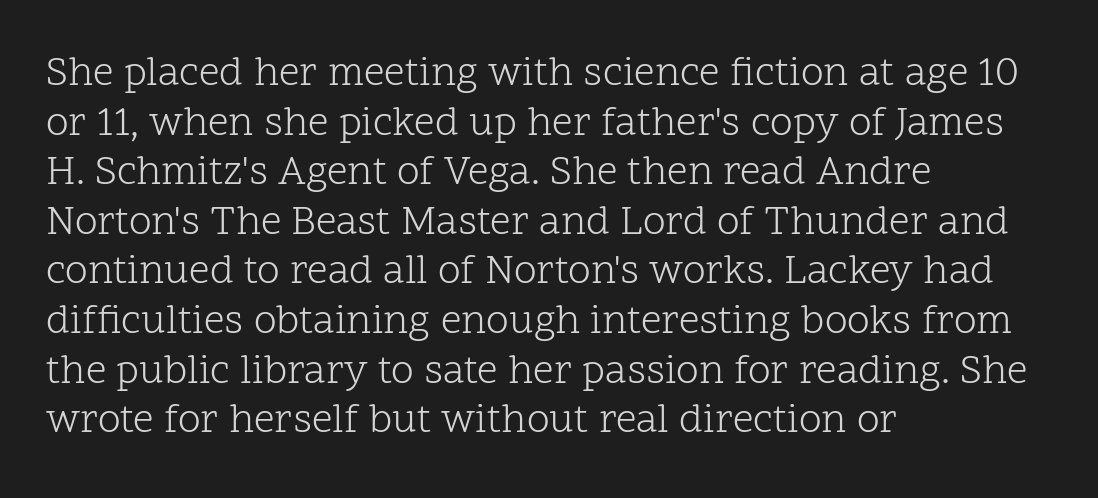
The image shows 41 px light serif type, upright; set left-aligned, line spacing 1.21x, normal letter spacing, not underlined; low stroke contrast and a medium x-height.
